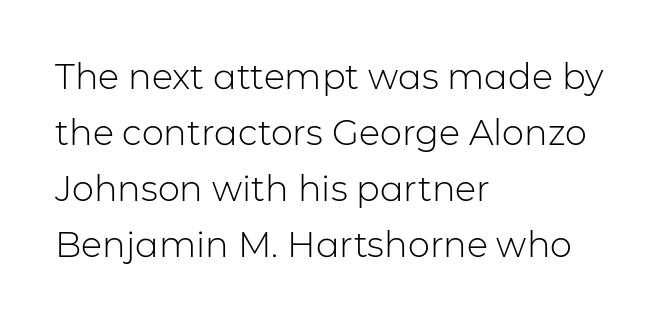
The image shows 35 px light sans-serif type, upright; set left-aligned, normal line spacing (1.6x), normal letter spacing, not underlined; low stroke contrast and a medium x-height.
